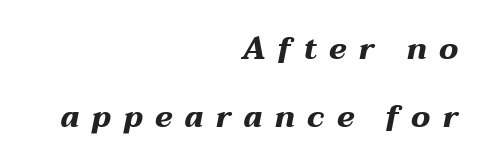
The image shows 30 px heavy, wide type, italic (leaning right); set right-aligned, loose line spacing (2.26x), unusually wide letter spacing (+0.4 em), not underlined; medium stroke contrast and a medium x-height.
